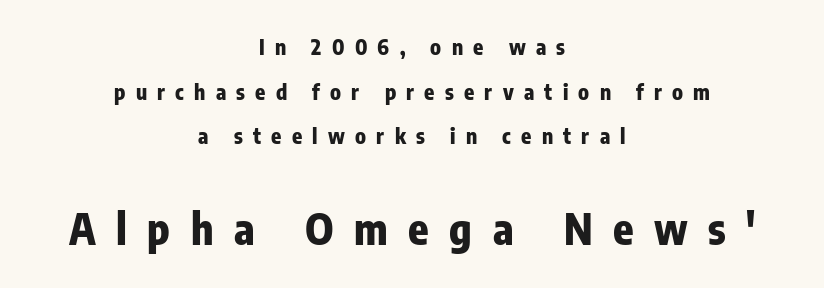
The image shows 42 px heavy, condensed sans-serif type, upright; set centered, loose line spacing (2.13x), unusually wide letter spacing (+0.49 em), not underlined; the second (bottom) block is 2.0x larger; low stroke contrast and a medium x-height.
